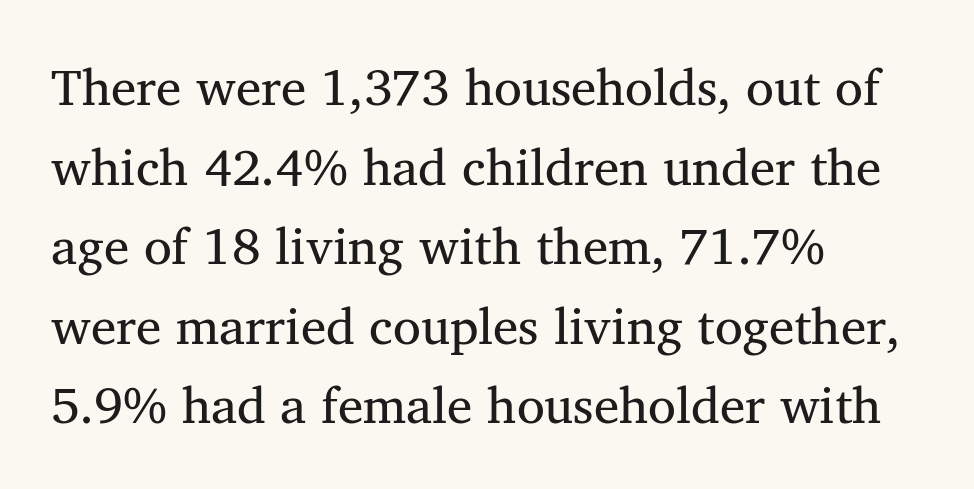
The image shows 51 px serif type; set left-aligned, normal line spacing (1.56x), normal letter spacing, not underlined; medium stroke contrast and a medium x-height.
